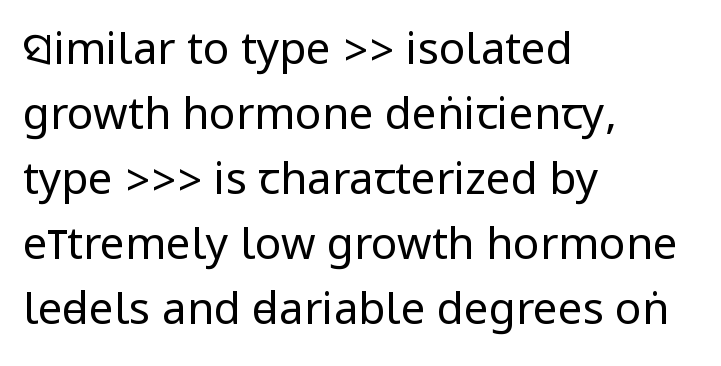
This rendering employs a face without finishing strokes, i.e., a sans-serif. No word sits above an underline. Caption: standard tracking, unaltered. Ordinary non-slanted type is in use. Stroke mass is kept to a normal reading level or below.
